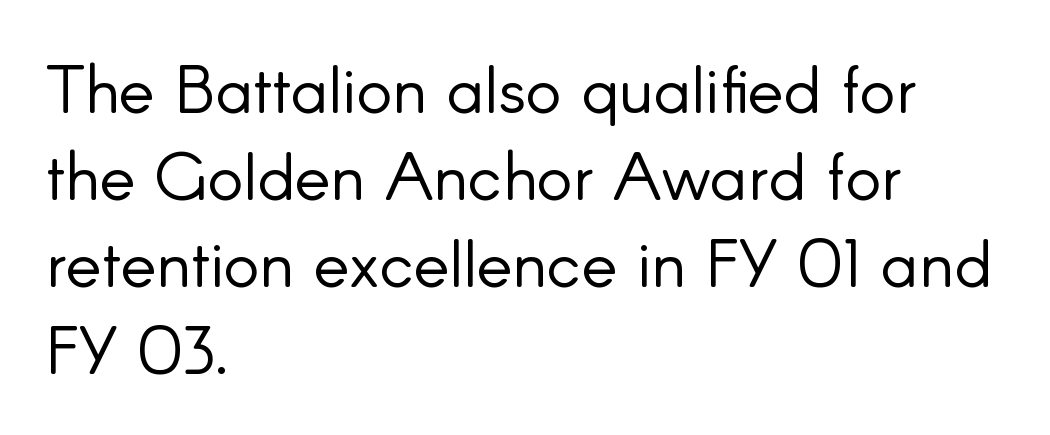
{"serif": "no", "italic": "no", "bold": "no", "weight": "light", "width": "normal", "stroke_contrast": "low", "x_height": "small", "monospaced": "no", "underline": "no", "align": "left", "line_spacing": "normal", "line_spacing_ratio": 1.3, "letter_spacing": "normal", "letter_spacing_em": 0.0, "glyph_px": 67}
